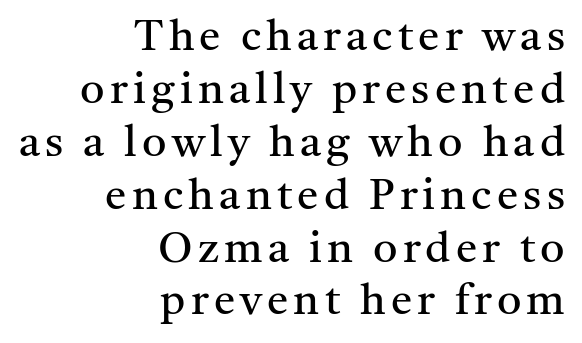
Q: Is the text bold? A: No.
Q: Is the text italic (slanted)? A: No, it is upright.
Q: Is the typeface a serif or a sans-serif typeface? A: Serif.
Q: Is the text underlined? A: No.
Q: How is the paragraph aligned? A: Right-aligned.
Q: Width (condensed, normal, or wide)? A: Normal.
Q: Stroke contrast? A: Medium.
Q: x-height? A: Medium.
Q: Monospaced? A: No.
